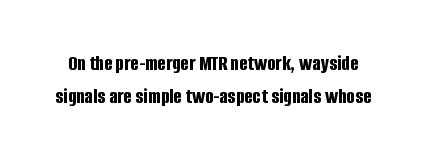
Q: Is the text bold? A: Yes.
Q: Is the text italic (slanted)? A: No, it is upright.
Q: Is the text underlined? A: No.
Q: Is the spacing between letters normal or unusually wide? A: Normal.
Q: Is the spacing between lines tight, normal or loose? A: Normal.
